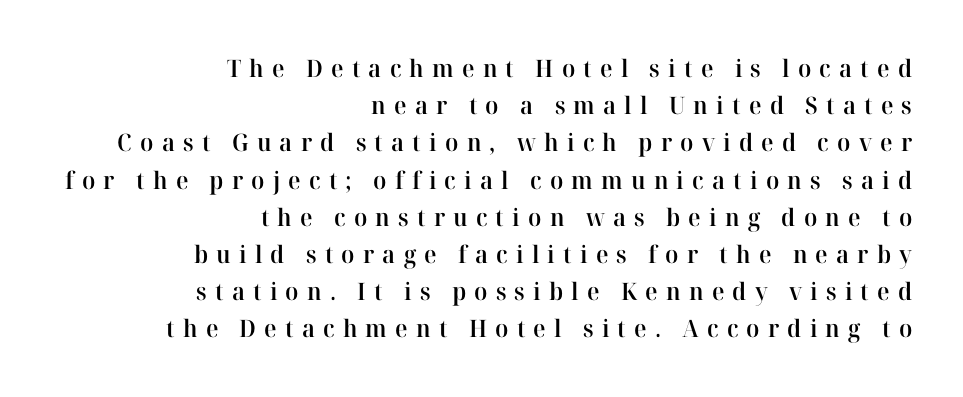
Q: Is the text bold? A: Semi-bold.
Q: Is the text italic (slanted)? A: No, it is upright.
Q: Is the text underlined? A: No.
Q: How is the paragraph aligned? A: Right-aligned.
Q: Is the spacing between letters normal or unusually wide? A: Unusually wide.
Q: Is the spacing between lines tight, normal or loose? A: Normal.
